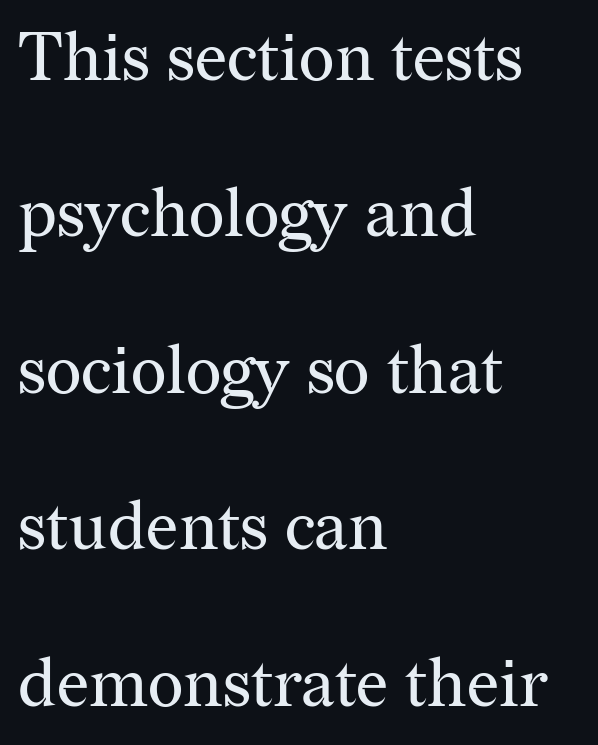
Proportional: the letters do not fall into vertical columns. Layout note: lines flush left. Check under the words: just untouched page. The lettering stays uniformly vertical, giving the passage a roman look.
